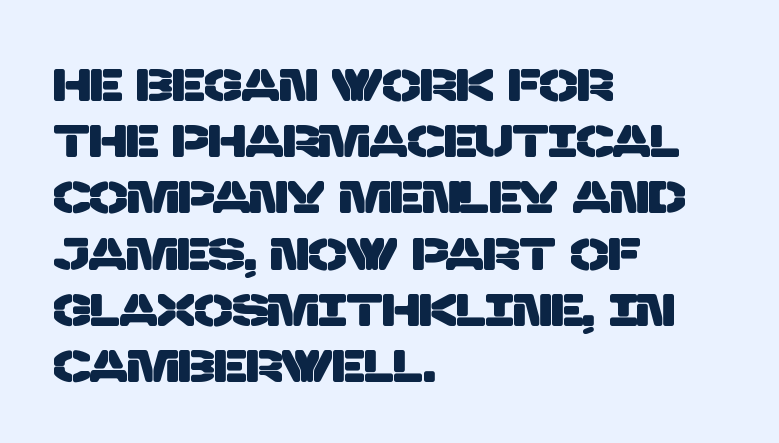
{"serif": "no", "width": "normal", "stroke_contrast": "low", "x_height": "large", "monospaced": "no", "underline": "no", "align": "left", "line_spacing": "normal", "line_spacing_ratio": 1.25, "letter_spacing": "normal", "letter_spacing_em": 0.0, "glyph_px": 45}
